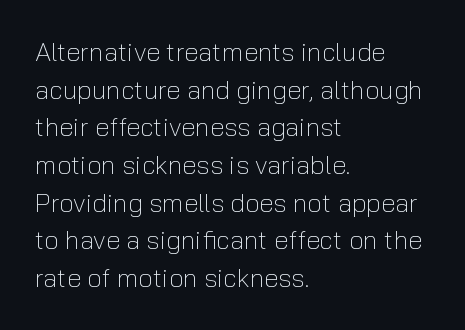
Q: Is the text bold? A: No.
Q: Is the text italic (slanted)? A: No, it is upright.
Q: Is the text underlined? A: No.
Q: How is the paragraph aligned? A: Left-aligned.
Q: Is the spacing between letters normal or unusually wide? A: Normal.
Q: Is the spacing between lines tight, normal or loose? A: Normal.
